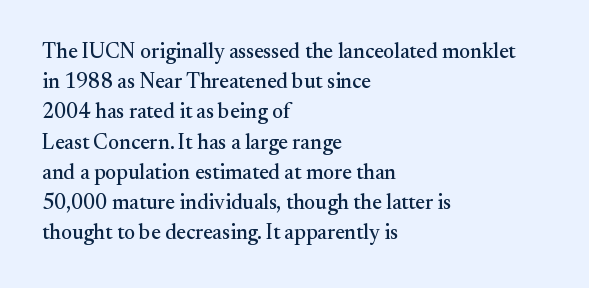
{"italic": "no", "underline": "no", "align": "left", "line_spacing": "normal", "line_spacing_ratio": 1.44, "letter_spacing": "normal", "letter_spacing_em": 0.0, "glyph_px": 21}
